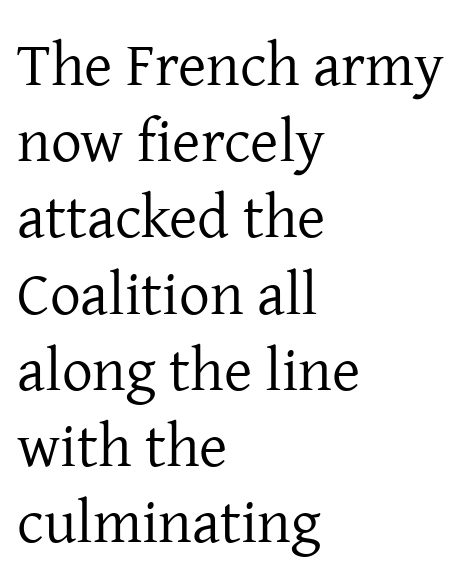
These lines are rendered in a variable-pitch font. This is roman type, the default non-slanted kind. Is the letter spacing exaggerated? No — it looks like the ordinary default. No word sits above an underline. Is the type heavy? It reads as light-to-regular instead.
